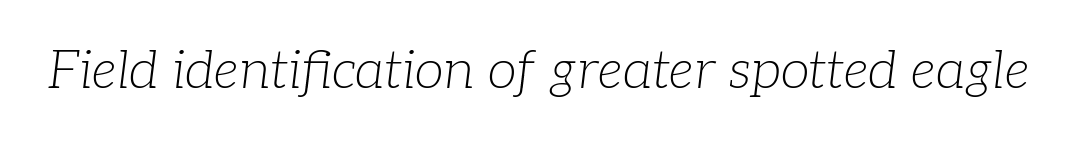
{"serif": "yes", "italic": "yes", "lean": "right", "slant_degrees": 7, "bold": "no", "weight": "light", "width": "normal", "stroke_contrast": "low", "x_height": "medium", "monospaced": "no", "underline": "no", "letter_spacing": "normal", "letter_spacing_em": 0.0, "glyph_px": 53}
